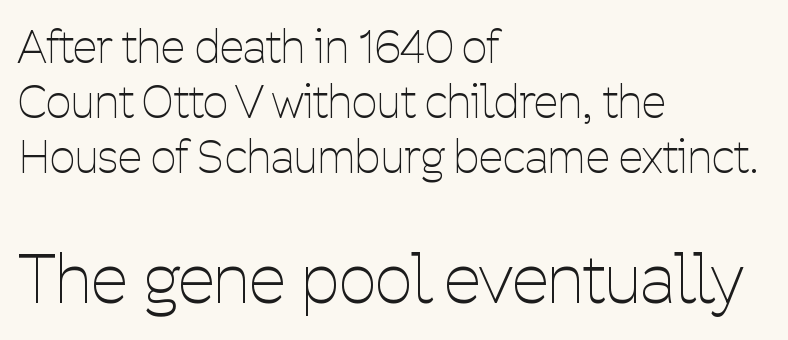
Q: Is the text bold? A: No.
Q: Is the text italic (slanted)? A: No, it is upright.
Q: Is the typeface a serif or a sans-serif typeface? A: Sans-serif.
Q: Is the text underlined? A: No.
Q: How is the paragraph aligned? A: Left-aligned.
Q: Is the spacing between letters normal or unusually wide? A: Normal.
Q: Is the spacing between lines tight, normal or loose? A: Normal.
Q: Which block of text is set in a larger size, the first (top) or the second (bottom)? A: The second (bottom) one.
Q: Width (condensed, normal, or wide)? A: Condensed.
Q: Stroke contrast? A: Low.
Q: x-height? A: Medium.
Q: Monospaced? A: No.
